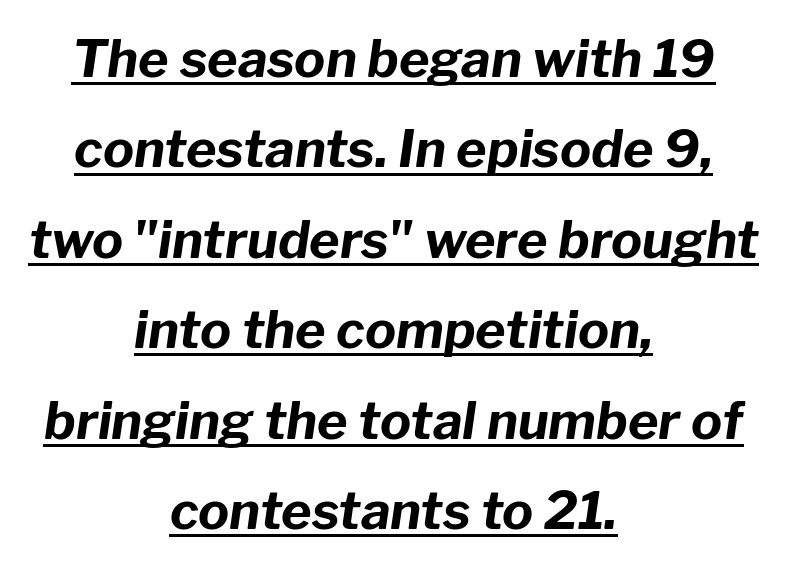
Q: Is the text bold? A: Yes.
Q: Is the text italic (slanted)? A: Yes, it leans right by about 8 degrees.
Q: Is the text underlined? A: Yes.
Q: How is the paragraph aligned? A: Centered.
Q: Is the spacing between letters normal or unusually wide? A: Normal.
Q: Width (condensed, normal, or wide)? A: Normal.
Q: Stroke contrast? A: Low.
Q: x-height? A: Medium.
Q: Monospaced? A: No.
